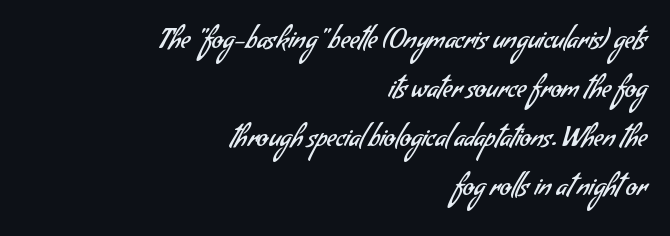
A bare baseline throughout the passage. The weight tops out at a normal text grade. The typesetter chose a ragged-left arrangement here. Default kerning and tracking; the words read as compact shapes.
